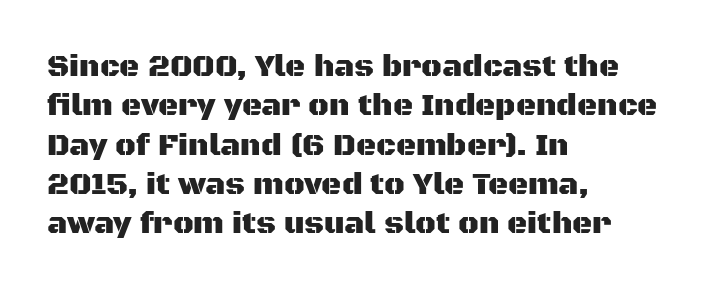
Q: Is the text italic (slanted)? A: No, it is upright.
Q: Is the typeface a serif or a sans-serif typeface? A: Sans-serif.
Q: Is the text underlined? A: No.
Q: How is the paragraph aligned? A: Left-aligned.
Q: Is the spacing between letters normal or unusually wide? A: Normal.
Q: Is the spacing between lines tight, normal or loose? A: Normal.
Q: Width (condensed, normal, or wide)? A: Normal.
Q: Stroke contrast? A: Medium.
Q: x-height? A: Large.
Q: Monospaced? A: No.
